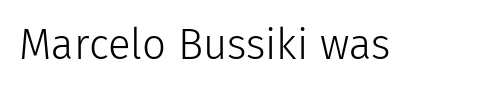
Q: Is the text bold? A: No.
Q: Is the text italic (slanted)? A: No, it is upright.
Q: Is the typeface a serif or a sans-serif typeface? A: Sans-serif.
Q: Is the text underlined? A: No.
Q: Is the spacing between letters normal or unusually wide? A: Normal.
Q: Width (condensed, normal, or wide)? A: Normal.
Q: Stroke contrast? A: Low.
Q: x-height? A: Medium.
Q: Monospaced? A: No.
